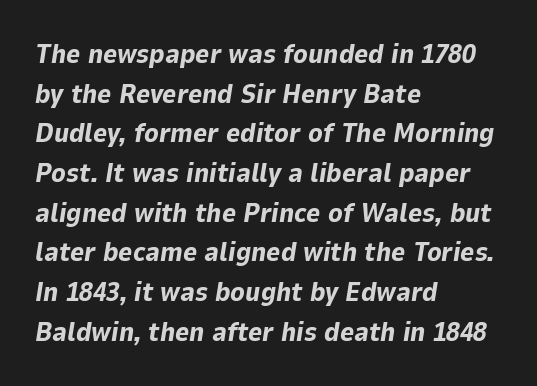
The image shows 27 px bold type, italic (leaning right); set left-aligned, normal line spacing (1.47x), normal letter spacing, not underlined.
